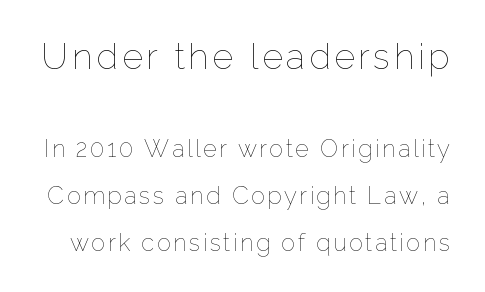
This layout puts the oversized block above and the modest block below. Vertical stems look standard width or narrower in stroke. Here the designer chose a conventional face with non-uniform glyph widths. A clean baseline with only descenders dipping below it. It's the straight-up-and-down kind of type.
